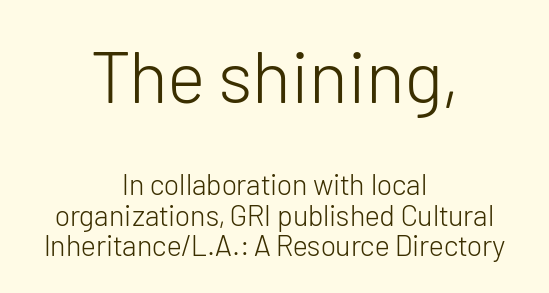
Q: Is the text bold? A: No.
Q: Is the text italic (slanted)? A: No, it is upright.
Q: Is the typeface a serif or a sans-serif typeface? A: Sans-serif.
Q: Is the text underlined? A: No.
Q: How is the paragraph aligned? A: Centered.
Q: Is the spacing between letters normal or unusually wide? A: Normal.
Q: Is the spacing between lines tight, normal or loose? A: Tight.
Q: Which block of text is set in a larger size, the first (top) or the second (bottom)? A: The first (top) one.
Q: Width (condensed, normal, or wide)? A: Normal.
Q: Stroke contrast? A: Low.
Q: x-height? A: Medium.
Q: Monospaced? A: No.
